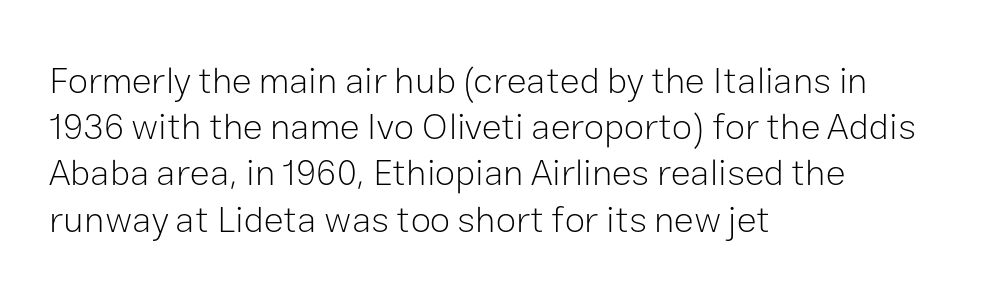
{"serif": "no", "italic": "no", "bold": "no", "weight": "light", "width": "normal", "stroke_contrast": "low", "x_height": "medium", "monospaced": "no", "underline": "no", "align": "left", "line_spacing": "normal", "line_spacing_ratio": 1.25, "letter_spacing": "normal", "letter_spacing_em": 0.0, "glyph_px": 37}
